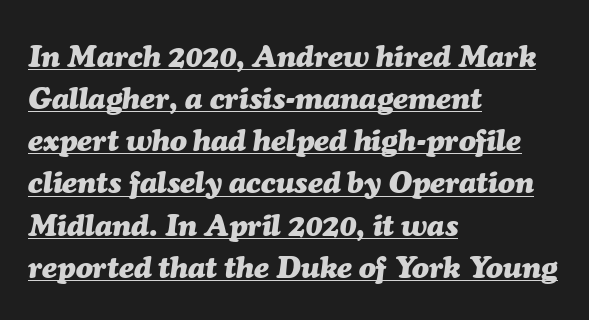
{"italic": "yes", "lean": "right", "slant_degrees": 7, "bold": "yes", "weight": "heavy", "width": "normal", "stroke_contrast": "medium", "x_height": "medium", "monospaced": "no", "underline": "yes", "align": "left", "line_spacing": "normal", "line_spacing_ratio": 1.36, "letter_spacing": "normal", "letter_spacing_em": 0.0, "glyph_px": 31}
